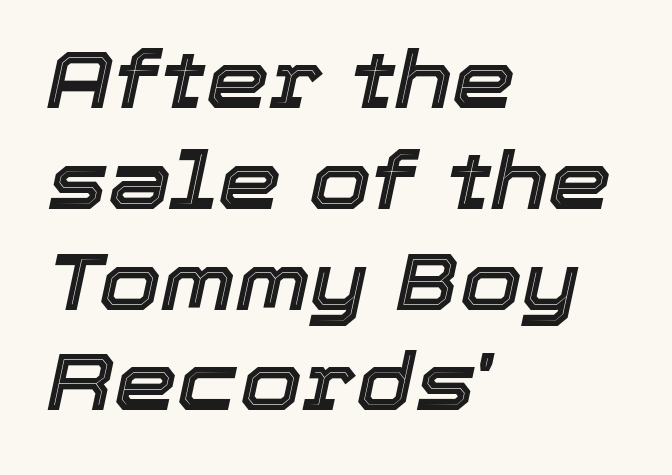
{"italic": "yes", "lean": "right", "slant_degrees": 12, "width": "normal", "x_height": "medium", "monospaced": "no", "underline": "no", "align": "left", "line_spacing": "normal", "line_spacing_ratio": 1.26, "letter_spacing": "normal", "letter_spacing_em": 0.0, "glyph_px": 80}
